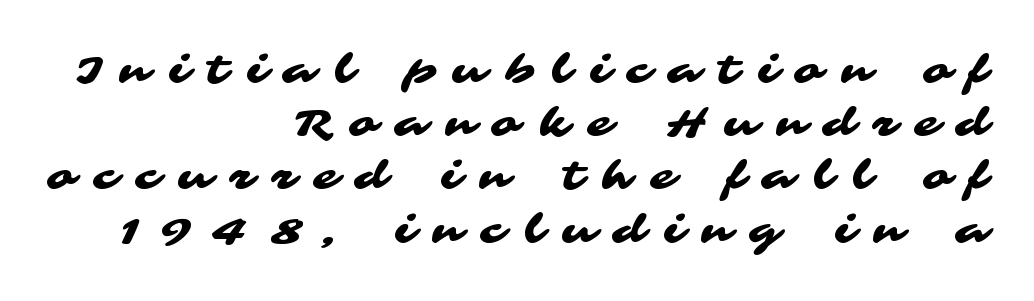
Q: Is the typeface a serif or a sans-serif typeface? A: Sans-serif.
Q: Is the text underlined? A: No.
Q: How is the paragraph aligned? A: Right-aligned.
Q: Is the spacing between letters normal or unusually wide? A: Unusually wide.
Q: Is the spacing between lines tight, normal or loose? A: Normal.
Q: Width (condensed, normal, or wide)? A: Wide.
Q: Stroke contrast? A: Medium.
Q: x-height? A: Medium.
Q: Monospaced? A: No.
